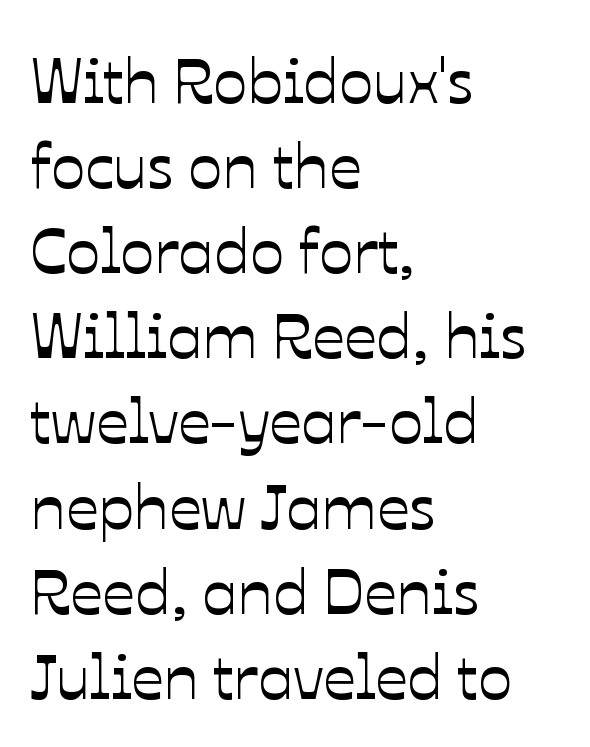
The image shows 64 px text type, upright; set left-aligned, normal line spacing (1.33x), normal letter spacing, not underlined; low stroke contrast and a medium x-height.
